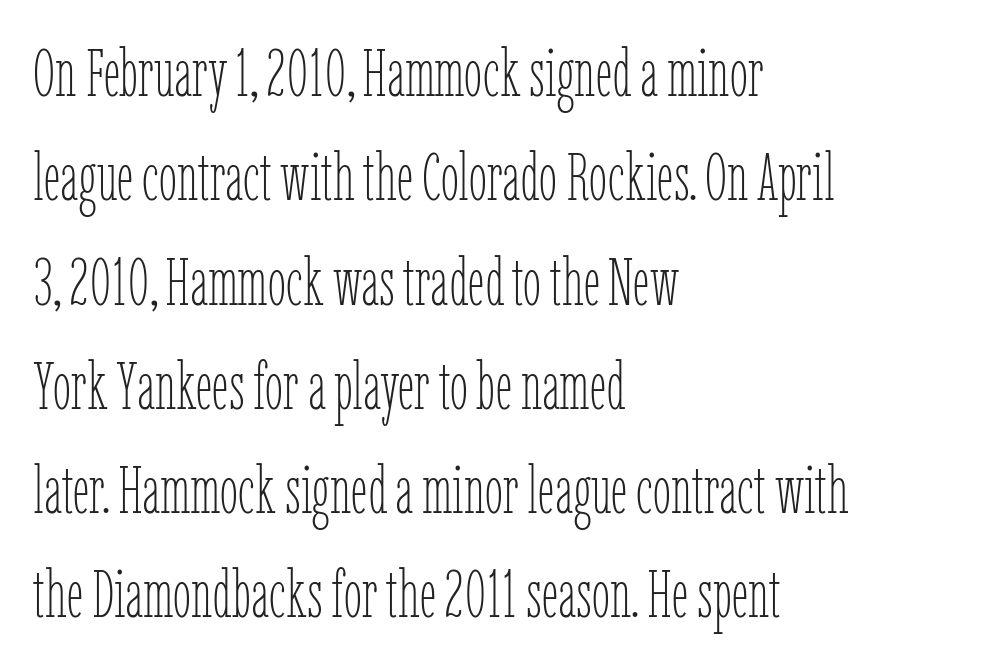
Q: Is the text bold? A: No.
Q: Is the text italic (slanted)? A: No, it is upright.
Q: Is the text underlined? A: No.
Q: How is the paragraph aligned? A: Left-aligned.
Q: Is the spacing between letters normal or unusually wide? A: Normal.
Q: Is the spacing between lines tight, normal or loose? A: Normal.
Q: Width (condensed, normal, or wide)? A: Condensed.
Q: Stroke contrast? A: Low.
Q: x-height? A: Medium.
Q: Monospaced? A: No.
